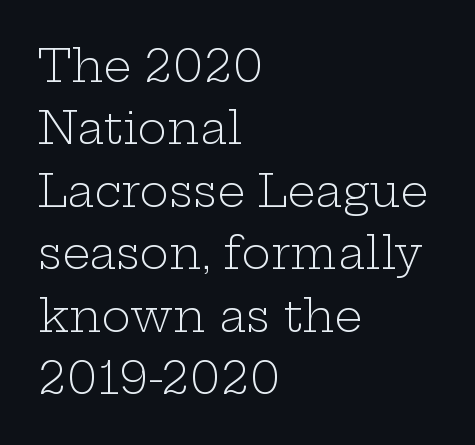
{"serif": "yes", "italic": "no", "bold": "no", "weight": "light", "width": "wide", "stroke_contrast": "low", "x_height": "medium", "monospaced": "no", "underline": "no", "align": "left", "line_spacing": "normal", "line_spacing_ratio": 1.42, "letter_spacing": "normal", "letter_spacing_em": 0.0, "glyph_px": 44}
